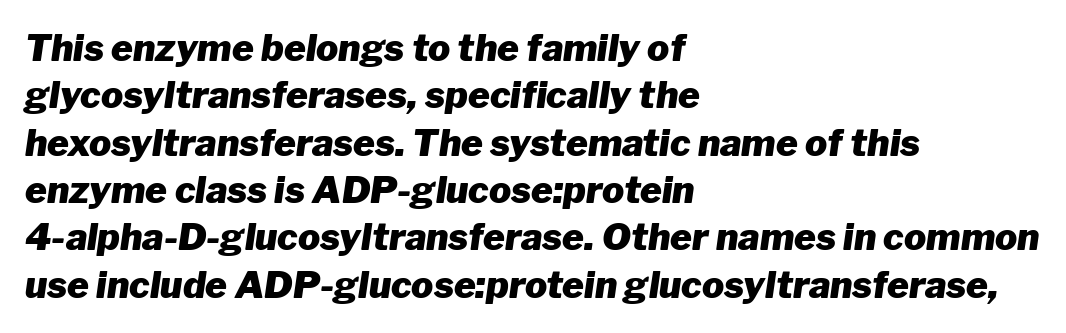
The image shows 37 px heavy type, italic (leaning right); set left-aligned, normal line spacing (1.28x), normal letter spacing, not underlined; low stroke contrast and a medium x-height.
